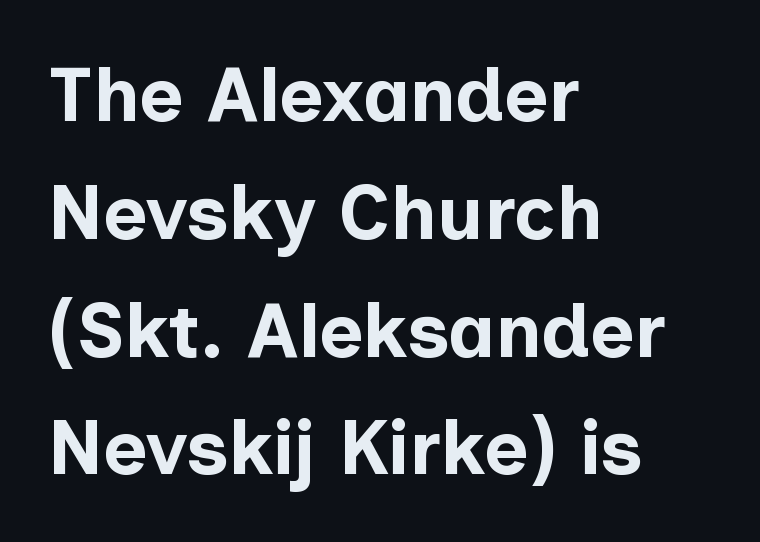
{"serif": "no", "italic": "no", "bold": "yes", "weight": "bold", "width": "normal", "stroke_contrast": "low", "x_height": "medium", "monospaced": "no", "underline": "no", "align": "left", "line_spacing": "normal", "line_spacing_ratio": 1.55, "letter_spacing": "normal", "letter_spacing_em": 0.0, "glyph_px": 76}
